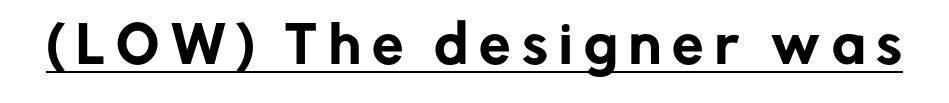
Are there feet on the stems? There aren't — it's a sans. Compared with undecorated copy, this sample adds a rule below the words. Here the designer chose a conventional face with non-uniform glyph widths. This sample uses an upright cut, with every glyph sitting square on the baseline.
